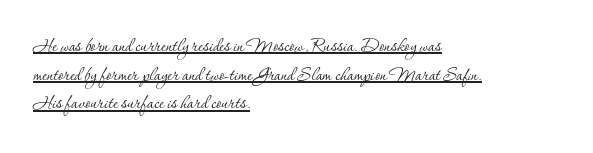
The image shows 23 px text type; set left-aligned, normal line spacing (1.25x), normal letter spacing, underlined.
